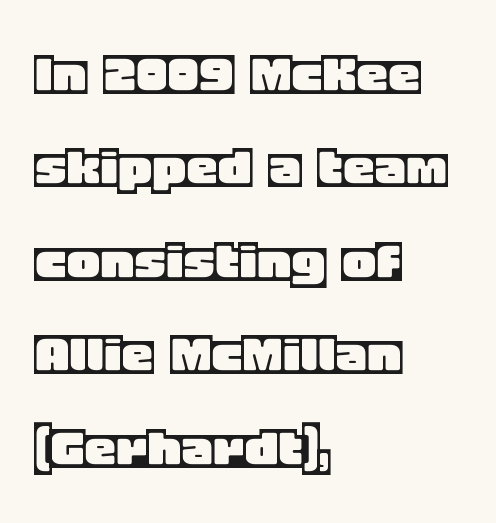
{"italic": "no", "width": "normal", "x_height": "large", "monospaced": "no", "underline": "no", "align": "left", "line_spacing": "normal", "line_spacing_ratio": 1.46, "letter_spacing": "normal", "letter_spacing_em": 0.0, "glyph_px": 64}
